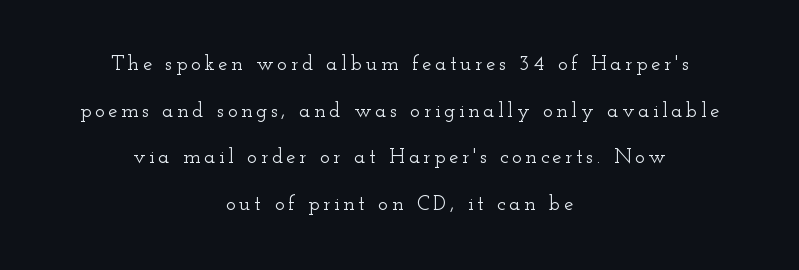
{"italic": "no", "underline": "no", "align": "center", "line_spacing": "loose", "line_spacing_ratio": 2.22, "glyph_px": 21}
